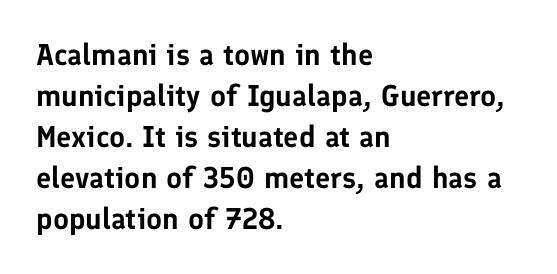
{"serif": "no", "italic": "no", "width": "normal", "stroke_contrast": "low", "x_height": "medium", "monospaced": "no", "underline": "no", "align": "left", "line_spacing": "normal", "line_spacing_ratio": 1.37, "letter_spacing": "normal", "letter_spacing_em": 0.0, "glyph_px": 30}
